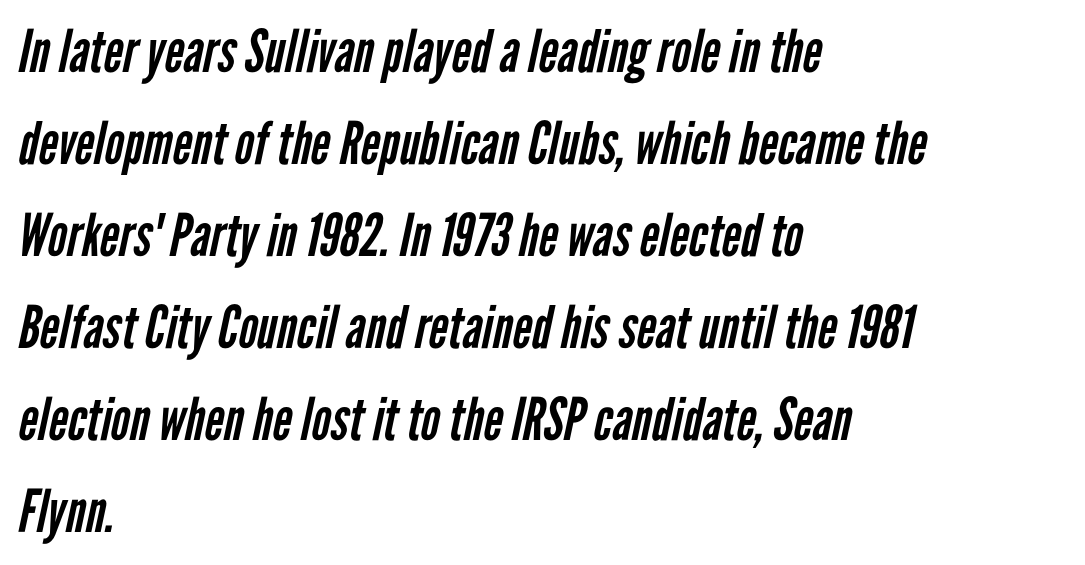
Q: Is the text bold? A: No.
Q: Is the typeface a serif or a sans-serif typeface? A: Sans-serif.
Q: Is the text underlined? A: No.
Q: How is the paragraph aligned? A: Left-aligned.
Q: Is the spacing between letters normal or unusually wide? A: Normal.
Q: Is the spacing between lines tight, normal or loose? A: Normal.
Q: Width (condensed, normal, or wide)? A: Condensed.
Q: Stroke contrast? A: Low.
Q: x-height? A: Medium.
Q: Monospaced? A: No.
